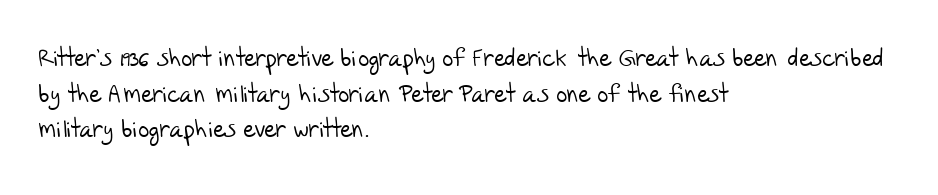
Q: Is the text bold? A: No.
Q: Is the text underlined? A: No.
Q: How is the paragraph aligned? A: Left-aligned.
Q: Is the spacing between letters normal or unusually wide? A: Normal.
Q: Is the spacing between lines tight, normal or loose? A: Normal.
